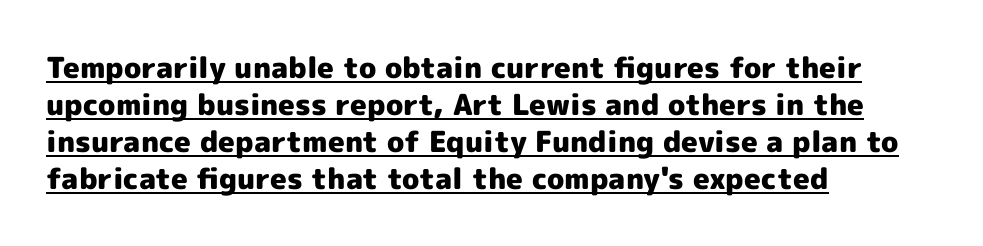
{"serif": "no", "italic": "no", "bold": "yes", "weight": "heavy", "width": "normal", "x_height": "medium", "monospaced": "no", "underline": "yes", "align": "left", "line_spacing": "normal", "line_spacing_ratio": 1.28, "letter_spacing": "normal", "letter_spacing_em": 0.0, "glyph_px": 29}
